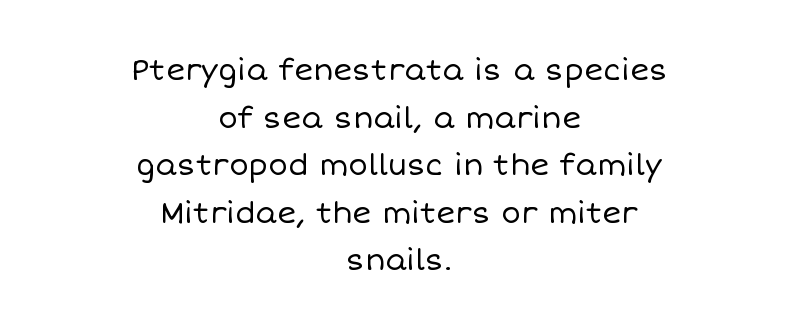
Proportional: the letters do not fall into vertical columns. The axis of the letterforms is exactly vertical. These lines keep a tight, regular rhythm from letter to letter. The space beneath each line is pristine and unruled. What's the leading like? Ordinary, nothing unusual.
